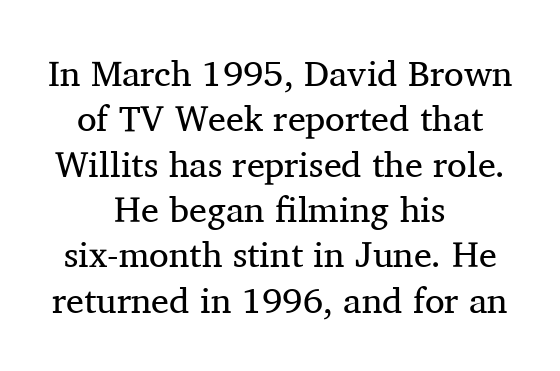
{"serif": "yes", "italic": "no", "bold": "no", "weight": "regular", "width": "normal", "stroke_contrast": "medium", "x_height": "medium", "monospaced": "no", "underline": "no", "align": "center", "line_spacing": "normal", "line_spacing_ratio": 1.26, "letter_spacing": "normal", "letter_spacing_em": 0.0, "glyph_px": 36}
